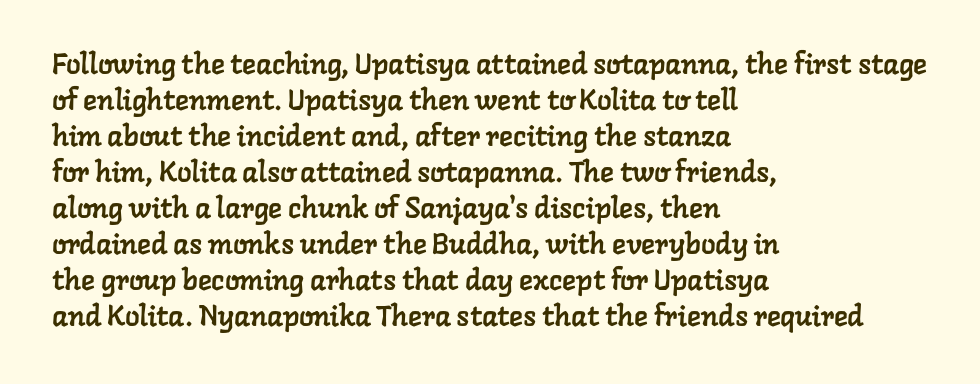
Q: Is the typeface a serif or a sans-serif typeface? A: Serif.
Q: Is the text underlined? A: No.
Q: How is the paragraph aligned? A: Left-aligned.
Q: Is the spacing between letters normal or unusually wide? A: Normal.
Q: Width (condensed, normal, or wide)? A: Normal.
Q: Stroke contrast? A: Low.
Q: x-height? A: Medium.
Q: Monospaced? A: No.
